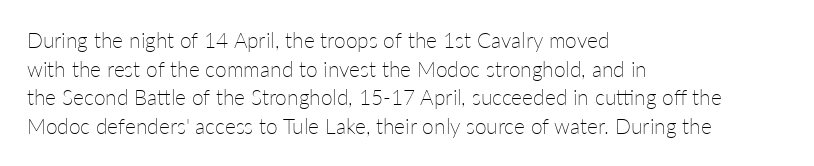
Line beginnings align vertically; line endings do not. Whoever set this chose a conventional vertical rhythm. Stroke mass is kept to a normal reading level or below. Nobody touched the tracking dial on this one.
